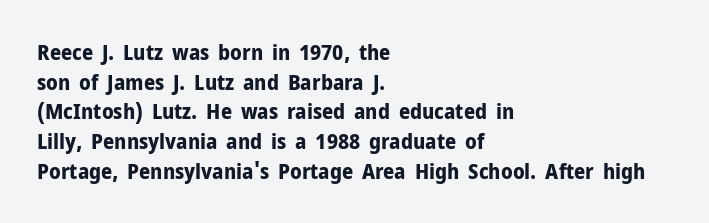
Q: Is the text bold? A: Yes.
Q: Is the text italic (slanted)? A: No, it is upright.
Q: Is the text underlined? A: No.
Q: How is the paragraph aligned? A: Left-aligned.
Q: Is the spacing between letters normal or unusually wide? A: Normal.
Q: Is the spacing between lines tight, normal or loose? A: Normal.
